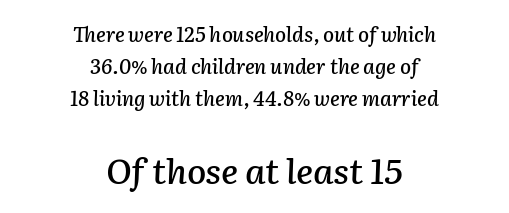
The image shows 35 px text type, italic (leaning right); set centered, normal line spacing (1.6x), normal letter spacing, not underlined; the second (bottom) block is 1.75x larger; low stroke contrast and a medium x-height.
